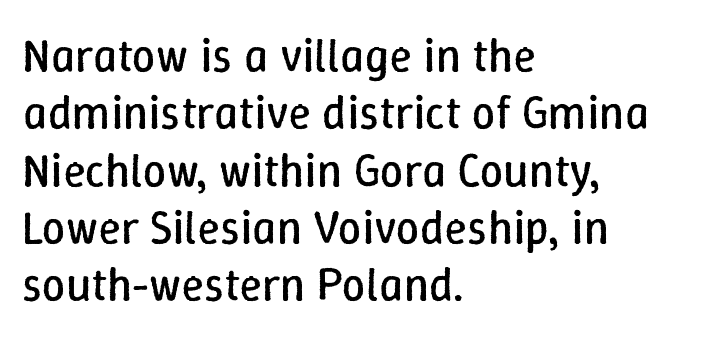
Q: Is the text bold? A: No.
Q: Is the text italic (slanted)? A: No, it is upright.
Q: Is the text underlined? A: No.
Q: How is the paragraph aligned? A: Left-aligned.
Q: Is the spacing between letters normal or unusually wide? A: Normal.
Q: Width (condensed, normal, or wide)? A: Normal.
Q: Stroke contrast? A: Low.
Q: x-height? A: Medium.
Q: Monospaced? A: No.
